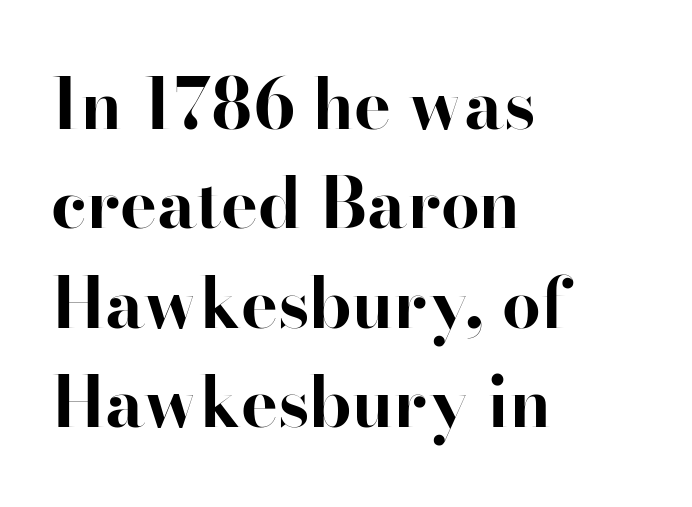
Interline gaps are of average width in this sample. The text block is weighted toward the left margin, trailing off unevenly rightward. Clear beneath every line of the passage. Here the glyphs are tracked normally, forming tight word shapes. Typographically, this falls in the serif category.
